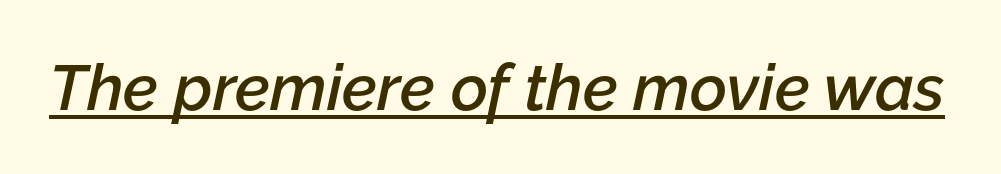
{"italic": "yes", "lean": "right", "slant_degrees": 12, "bold": "semi", "weight": "semibold", "width": "normal", "stroke_contrast": "low", "x_height": "medium", "monospaced": "no", "underline": "yes", "letter_spacing": "normal", "letter_spacing_em": 0.0, "glyph_px": 64}
